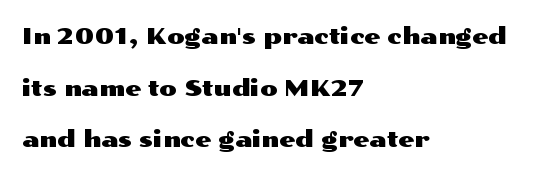
The image shows 23 px text type, upright; set left-aligned, loose line spacing (2.24x), normal letter spacing, not underlined.
